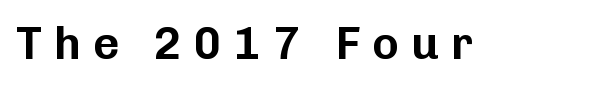
Q: Is the text italic (slanted)? A: No, it is upright.
Q: Is the typeface a serif or a sans-serif typeface? A: Sans-serif.
Q: Is the text underlined? A: No.
Q: Is the spacing between letters normal or unusually wide? A: Unusually wide.
Q: Width (condensed, normal, or wide)? A: Normal.
Q: Stroke contrast? A: Low.
Q: x-height? A: Medium.
Q: Monospaced? A: No.
